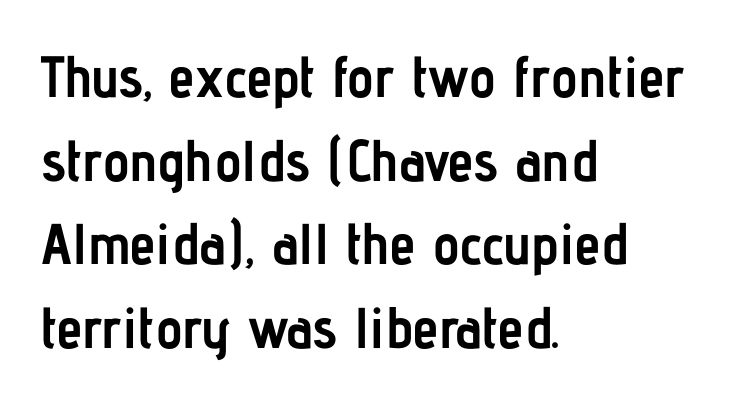
Just letters on the line, the space beneath them empty. Compared with an ordinary text face, these strokes are far heavier — a full bold. Students, note that the glyphs here touch the page at normal intervals. Where is the straight margin? On the left. This is sans-serif lettering, the kind often seen on screens and signage.
